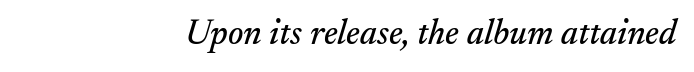
Q: Is the text italic (slanted)? A: Yes, it leans right by about 17 degrees.
Q: Is the typeface a serif or a sans-serif typeface? A: Serif.
Q: Is the text underlined? A: No.
Q: How is the paragraph aligned? A: Right-aligned.
Q: Is the spacing between letters normal or unusually wide? A: Normal.
Q: Width (condensed, normal, or wide)? A: Normal.
Q: Stroke contrast? A: Medium.
Q: x-height? A: Small.
Q: Monospaced? A: No.
